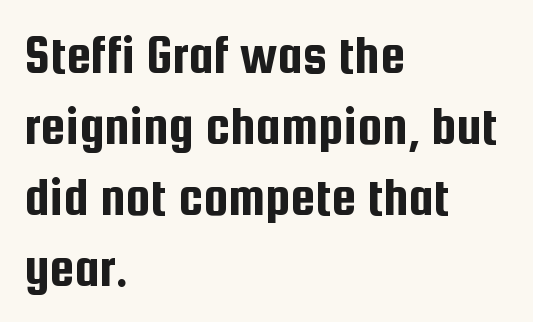
{"serif": "no", "italic": "no", "width": "condensed", "stroke_contrast": "low", "x_height": "medium", "monospaced": "no", "underline": "no", "align": "left", "line_spacing": "normal", "line_spacing_ratio": 1.27, "letter_spacing": "normal", "letter_spacing_em": 0.0, "glyph_px": 56}
